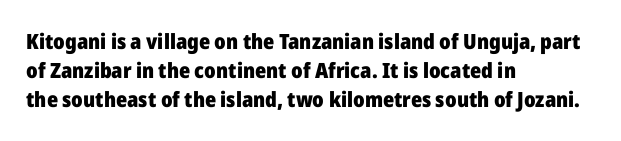
Q: Is the text bold? A: Yes.
Q: Is the text italic (slanted)? A: No, it is upright.
Q: Is the text underlined? A: No.
Q: How is the paragraph aligned? A: Left-aligned.
Q: Is the spacing between letters normal or unusually wide? A: Normal.
Q: Is the spacing between lines tight, normal or loose? A: Normal.
